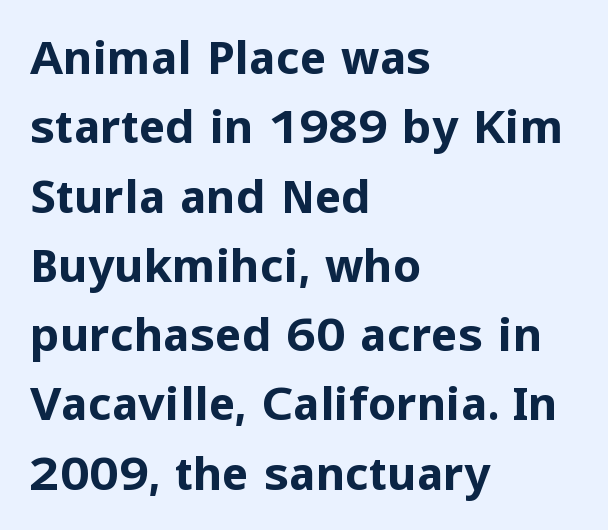
{"serif": "no", "italic": "no", "bold": "yes", "weight": "bold", "width": "normal", "stroke_contrast": "low", "x_height": "medium", "monospaced": "no", "underline": "no", "align": "left", "line_spacing": "normal", "line_spacing_ratio": 1.54, "letter_spacing": "normal", "letter_spacing_em": 0.0, "glyph_px": 45}
